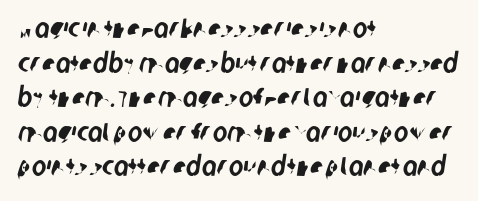
The image shows 27 px text type; set left-aligned, normal line spacing (1.28x), normal letter spacing, not underlined.
